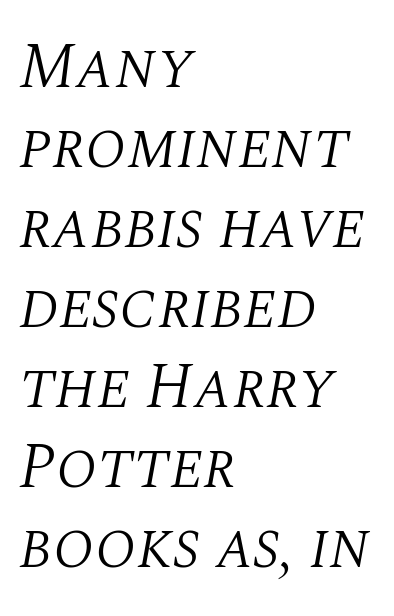
Unlike a clean sans, this face finishes its strokes with serifs. The rows are spaced the way most documents space them. Is the type heavy? It reads as light-to-regular instead. Compared with ordinary roman type, these characters are visibly tilted.
